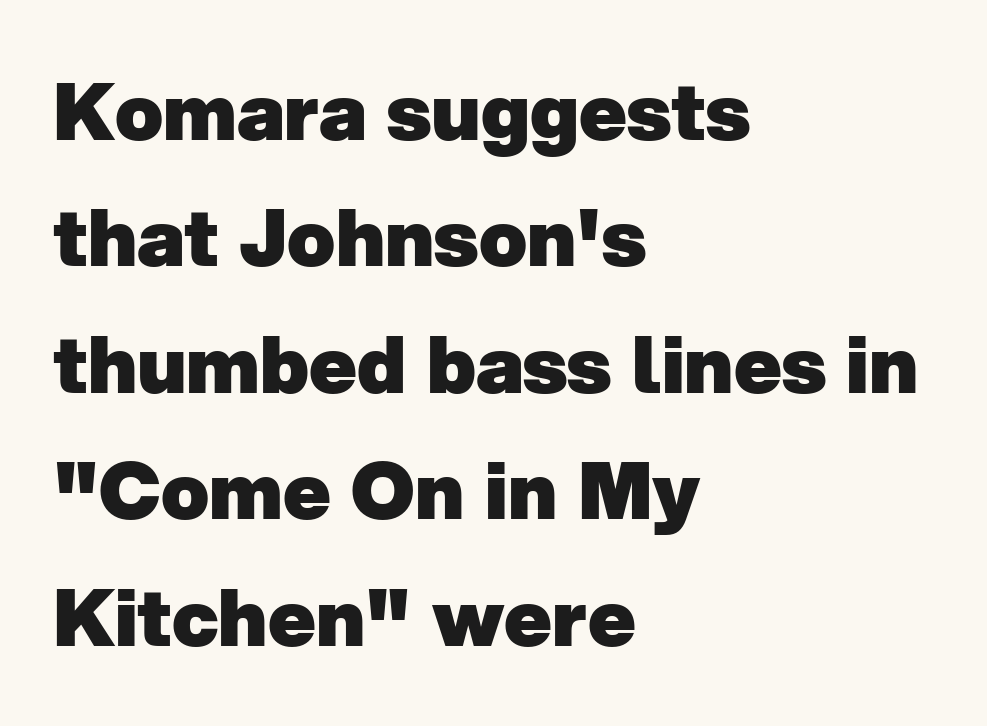
The letters sit at their default tracking, neither squeezed nor spread. The rendering shows plain stroke endings on the letterforms — a sans-serif design. Here the designer chose a conventional face with non-uniform glyph widths. Short and long lines alike share a common starting point at left. A normal amount of white space separates one row of letters from the next.
